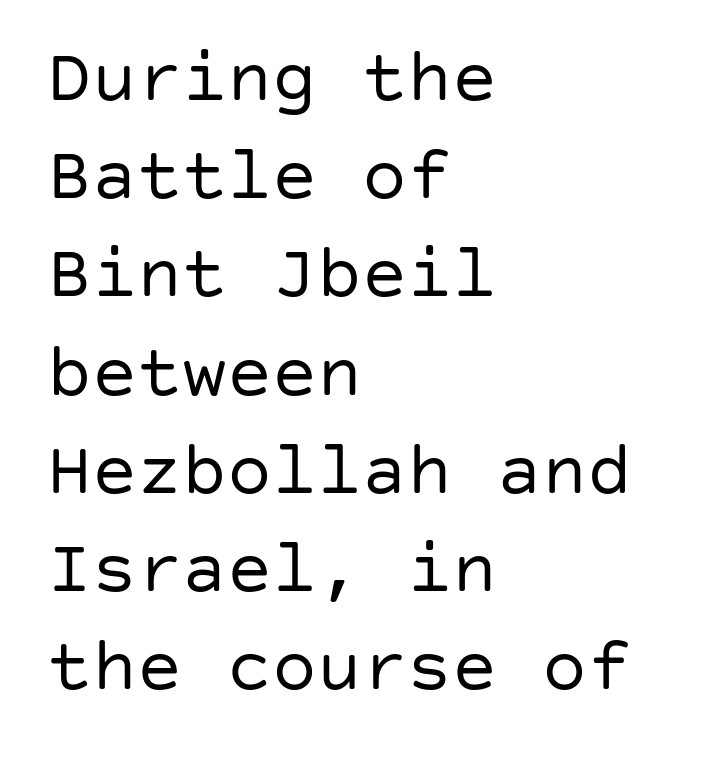
Q: Is the text bold? A: No.
Q: Is the text italic (slanted)? A: No, it is upright.
Q: Is the typeface a serif or a sans-serif typeface? A: Sans-serif.
Q: Is the text underlined? A: No.
Q: How is the paragraph aligned? A: Left-aligned.
Q: Is the spacing between letters normal or unusually wide? A: Normal.
Q: Is the spacing between lines tight, normal or loose? A: Normal.
Q: Width (condensed, normal, or wide)? A: Normal.
Q: Stroke contrast? A: Low.
Q: x-height? A: Large.
